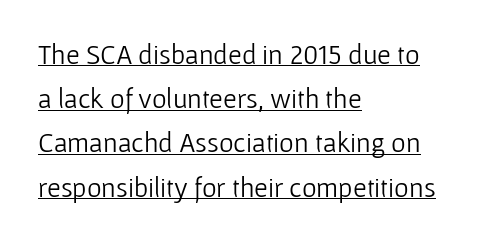
The image shows 28 px light sans-serif type, upright; set left-aligned, normal line spacing (1.58x), normal letter spacing, underlined; low stroke contrast and a medium x-height.
